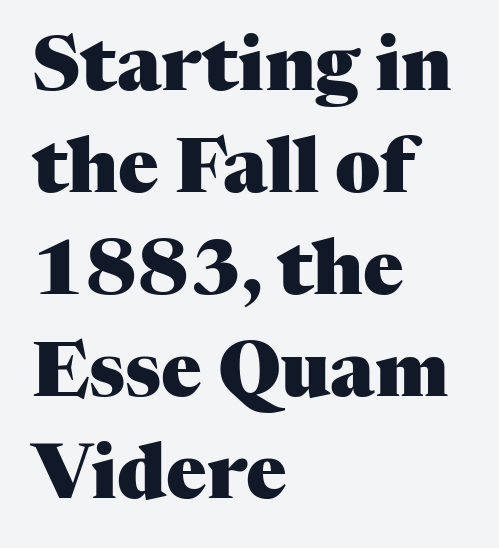
Note the varied advance widths — an 'i' is clearly narrower than an 'm'. Whoever set this chose a conventional vertical rhythm. This rendering leaves character spacing at its baseline value. What kind of face is this? One with serifs. Plenty of ink on the page — the face is bold. Lines of text with bare space underneath.
